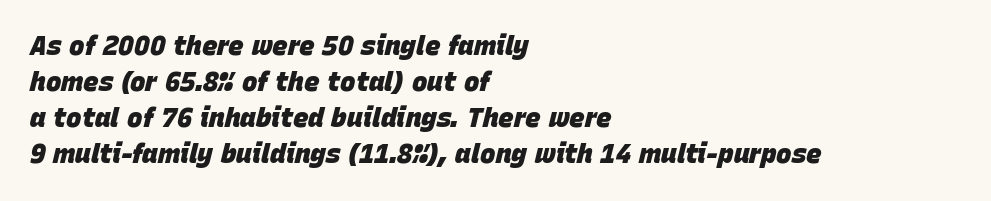
Standard letterfit; no display-style spreading of the glyphs. Reading down the column, the eye jumps a familiar distance to each next line. Characters are canted at an angle relative to the baseline's perpendicular. This is heavy type, rendered in bold. Reading down the block, your eye returns to a fixed left position each line.
